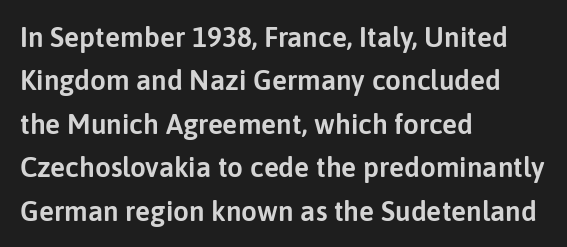
Q: Is the text italic (slanted)? A: No, it is upright.
Q: Is the typeface a serif or a sans-serif typeface? A: Sans-serif.
Q: Is the text underlined? A: No.
Q: How is the paragraph aligned? A: Left-aligned.
Q: Is the spacing between letters normal or unusually wide? A: Normal.
Q: Is the spacing between lines tight, normal or loose? A: Normal.
Q: Width (condensed, normal, or wide)? A: Normal.
Q: Stroke contrast? A: Low.
Q: x-height? A: Medium.
Q: Monospaced? A: No.
